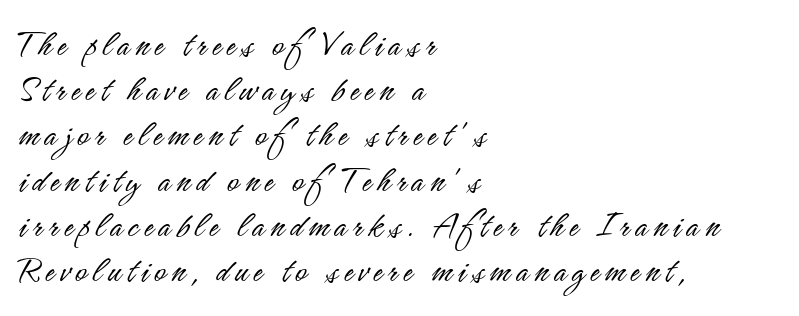
Q: Is the text bold? A: No.
Q: Is the text italic (slanted)? A: Yes.
Q: Is the typeface a serif or a sans-serif typeface? A: Sans-serif.
Q: Is the text underlined? A: No.
Q: How is the paragraph aligned? A: Left-aligned.
Q: Width (condensed, normal, or wide)? A: Condensed.
Q: Stroke contrast? A: Low.
Q: x-height? A: Small.
Q: Monospaced? A: No.
